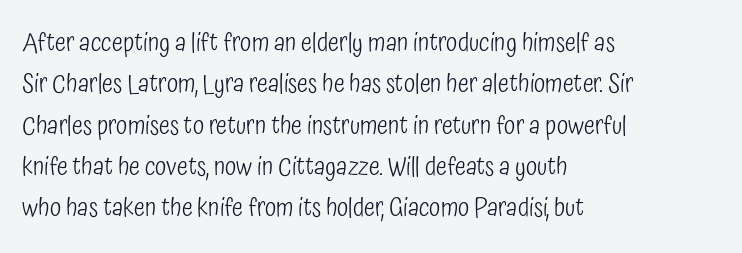
Each stroke keeps to a modest, everyday thickness or less. Whoever set this chose a conventional vertical rhythm. Caption: multi-line text, flush left, ragged right. Underlining? Definitely not there.
